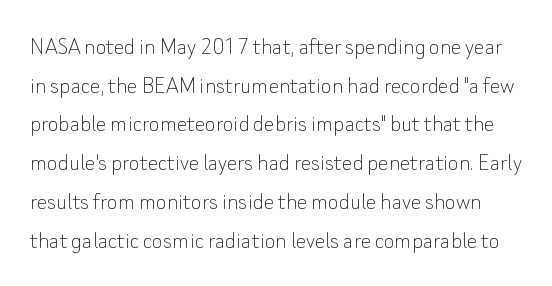
{"italic": "no", "bold": "no", "underline": "no", "line_spacing": "normal", "line_spacing_ratio": 1.49, "letter_spacing": "normal", "letter_spacing_em": 0.0, "glyph_px": 26}
